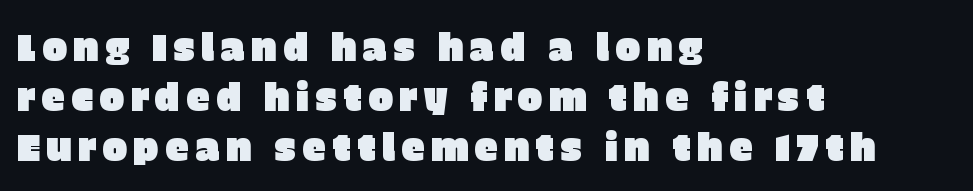
Q: Is the text italic (slanted)? A: No, it is upright.
Q: Is the typeface a serif or a sans-serif typeface? A: Sans-serif.
Q: Is the text underlined? A: No.
Q: How is the paragraph aligned? A: Left-aligned.
Q: Is the spacing between lines tight, normal or loose? A: Normal.
Q: Width (condensed, normal, or wide)? A: Normal.
Q: Stroke contrast? A: Low.
Q: x-height? A: Large.
Q: Monospaced? A: No.
